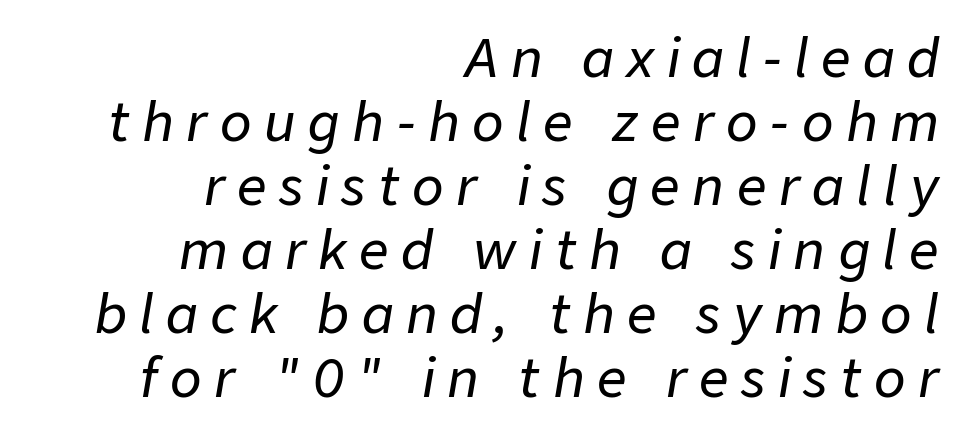
The image shows 52 px text type, italic (leaning right); set right-aligned, line spacing 1.23x, unusually wide letter spacing (+0.24 em), not underlined; low stroke contrast and a medium x-height.
